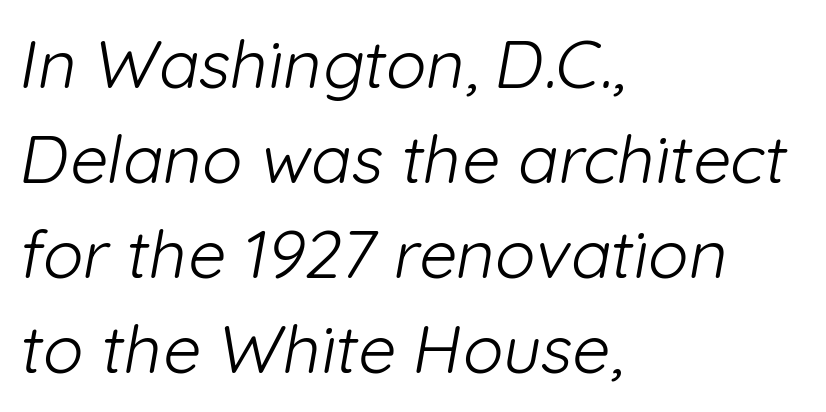
{"serif": "no", "bold": "no", "weight": "light", "width": "normal", "stroke_contrast": "low", "x_height": "medium", "monospaced": "no", "underline": "no", "align": "left", "line_spacing": "normal", "line_spacing_ratio": 1.42, "letter_spacing": "normal", "letter_spacing_em": 0.0, "glyph_px": 67}
